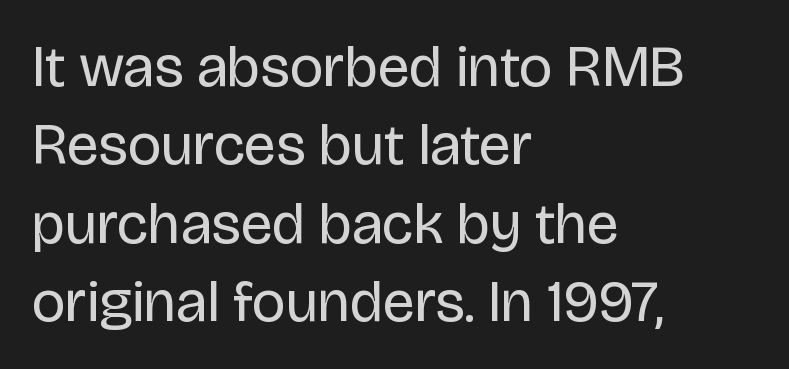
The characters are drawn with everyday or finer stroke widths. Typeset ragged right — the left edge is the straight one. Successive baselines arrive at the customary interval. A typesetter would label this face a sans. Just letters on the line, the space beneath them empty. The horizontal fit of the characters is conventional and even.
